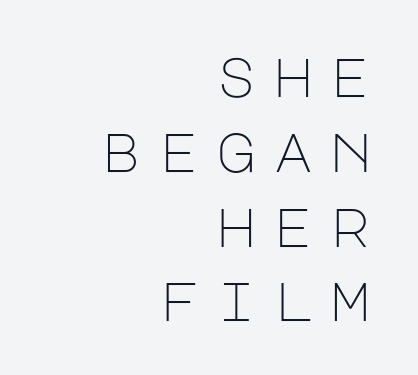
The image shows 55 px light sans-serif type, upright; set right-aligned, normal line spacing (1.36x), unusually wide letter spacing (+0.3 em), not underlined; low stroke contrast and a large x-height.
